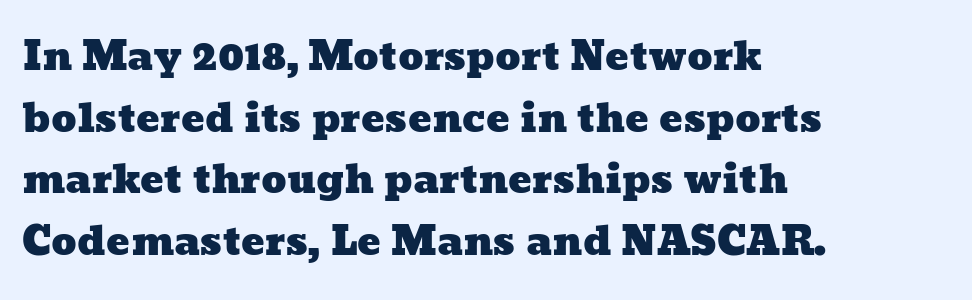
Q: Is the text underlined? A: No.
Q: How is the paragraph aligned? A: Left-aligned.
Q: Is the spacing between letters normal or unusually wide? A: Normal.
Q: Is the spacing between lines tight, normal or loose? A: Normal.
Q: Width (condensed, normal, or wide)? A: Wide.
Q: Stroke contrast? A: Low.
Q: x-height? A: Medium.
Q: Monospaced? A: No.
